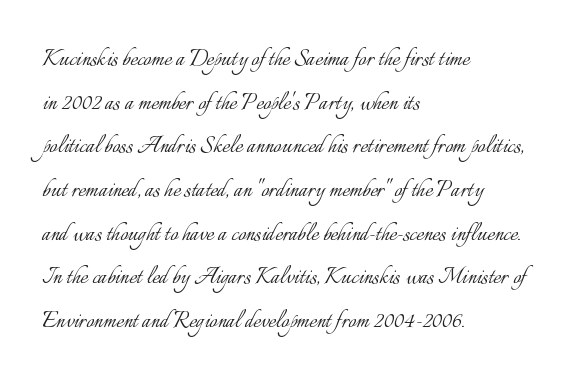
The image shows 28 px light type; set left-aligned, normal line spacing (1.56x), normal letter spacing, not underlined; low stroke contrast and a small x-height.
